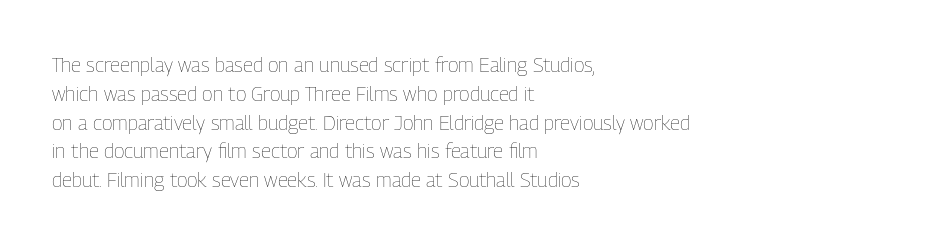
Vertical strokes here are truly vertical. The typesetting does not lean heavy: it is not bold. These lines keep a tight, regular rhythm from letter to letter. Anything drawn beneath the words? Only blank space. The designer left line spacing at the default. Caption: multi-line text, flush left, ragged right.
